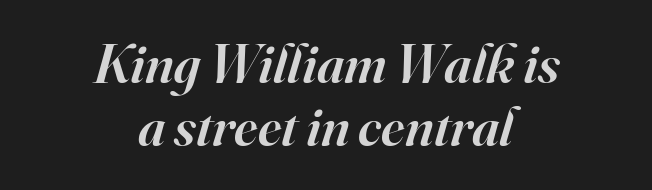
The image shows 56 px semibold serif type, italic (leaning right); set centered, tight line spacing (1.13x), normal letter spacing, not underlined; high stroke contrast and a small x-height.
